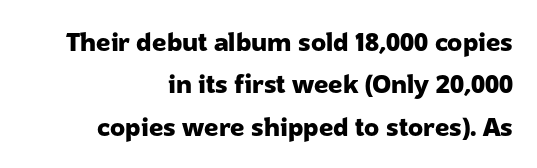
Leading: standard. Each row of text sits above clean, open space. The typesetter chose a ragged-left arrangement here. The letters sit at their default tracking, neither squeezed nor spread.
